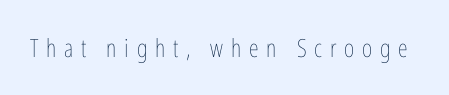
The image shows 25 px text type, upright; set unusually wide letter spacing (+0.31 em), not underlined.
